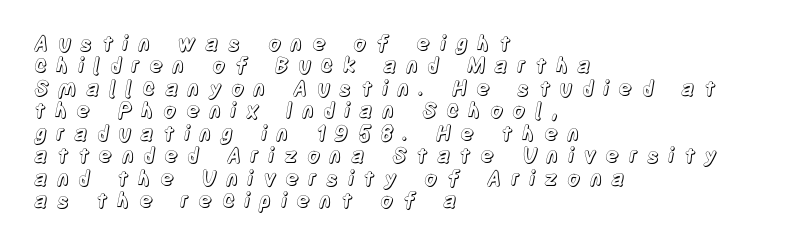
{"underline": "no", "align": "left", "line_spacing": "tight", "line_spacing_ratio": 1.07, "letter_spacing": "wide", "letter_spacing_em": 0.42, "glyph_px": 21}
